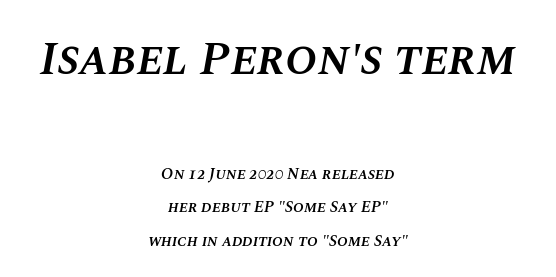
Spacing verdict: proportional, widths tailored to each character. Decoration check: the copy has no underline. This rendering uses center alignment, leaving both contours irregular but symmetric. Larger block? The one above; the one below is distinctly smaller. The axis of the letterforms is tilted away from vertical.
